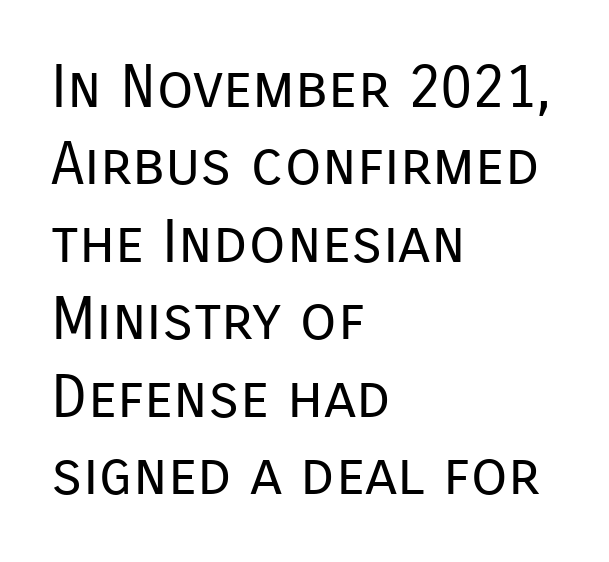
The image shows 60 px regular-weight sans-serif type, upright; set left-aligned, normal line spacing (1.29x), normal letter spacing, not underlined; low stroke contrast and a medium x-height.
